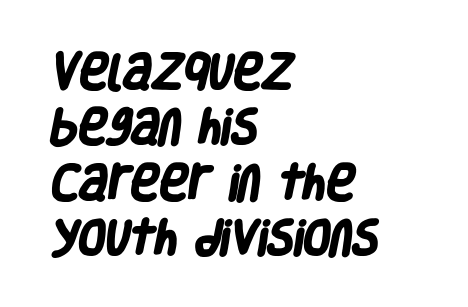
The image shows 39 px heavy, condensed sans-serif type; set left-aligned, normal line spacing (1.42x), normal letter spacing, not underlined; low stroke contrast and a large x-height.
